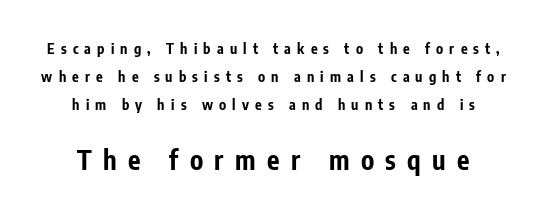
This is the regular roman posture of the typeface. The letters in the lower block stand taller than those in the block above. What's the leading like? Stretched, with rows far apart. Quick note: underline off. The letterforms stand isolated, each surrounded by extra space. A full-strength bold gives these letters their thick strokes.
